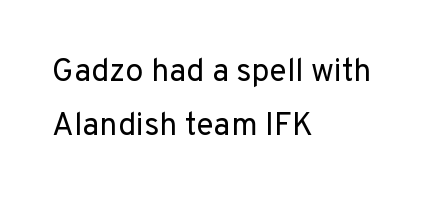
The image shows 32 px regular-weight sans-serif type, upright; set left-aligned, normal line spacing (1.68x), normal letter spacing, not underlined; low stroke contrast and a medium x-height.
